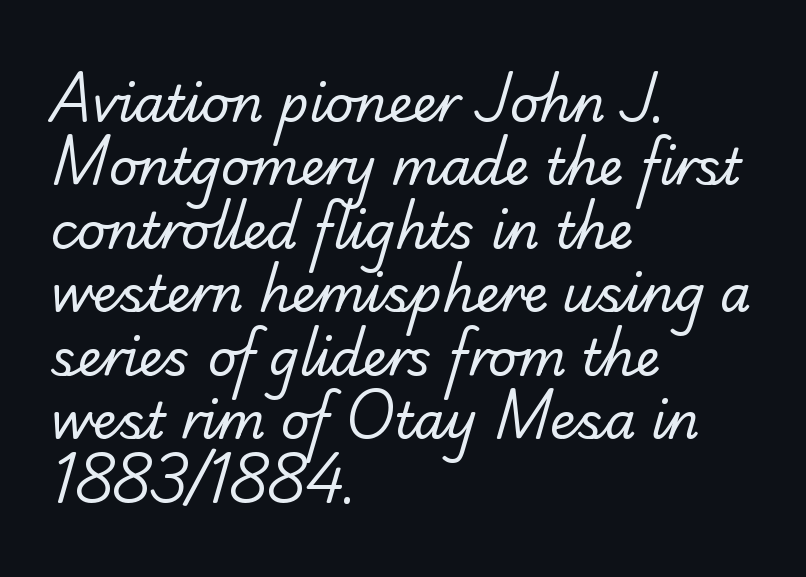
{"serif": "yes", "bold": "no", "weight": "regular", "width": "normal", "stroke_contrast": "low", "x_height": "small", "monospaced": "no", "underline": "no", "align": "left", "line_spacing": "normal", "line_spacing_ratio": 1.27, "letter_spacing": "normal", "letter_spacing_em": 0.0, "glyph_px": 50}
